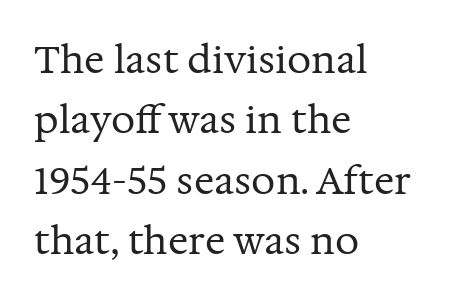
The image shows 38 px regular-weight serif type, upright; set left-aligned, normal line spacing (1.59x), normal letter spacing, not underlined; medium stroke contrast and a medium x-height.
